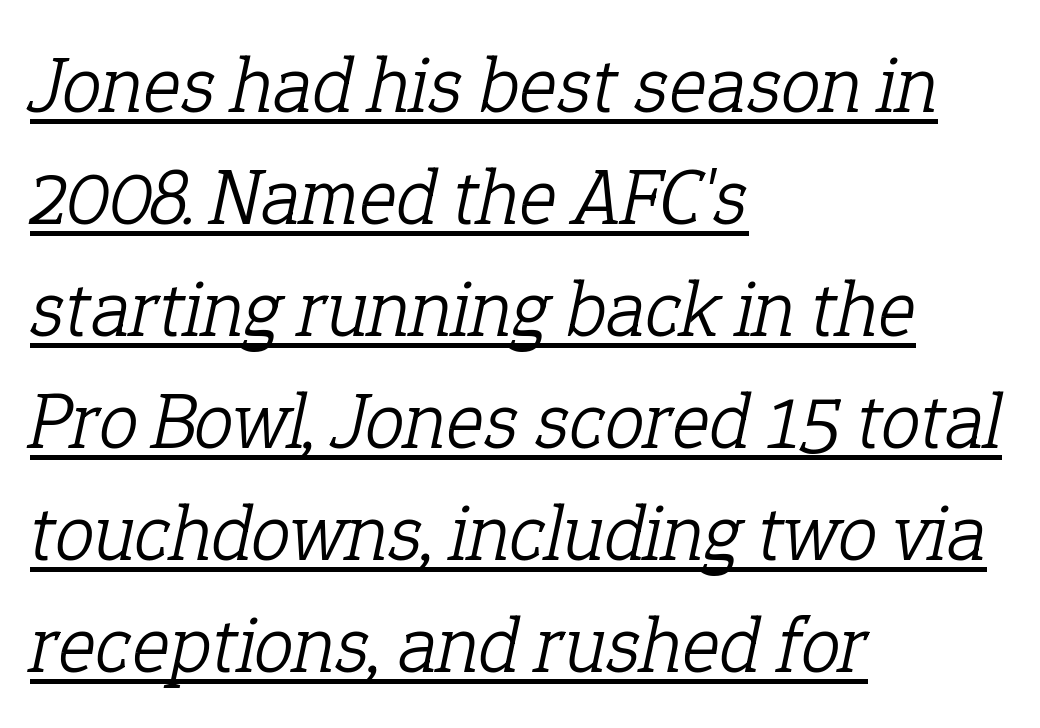
Italic? Definitely — the glyphs are oblique. Horizontal bands of white between lines are of average thickness. Caption: multi-line text, flush left, ragged right. Words appear dense and cohesive because spacing is normal.
